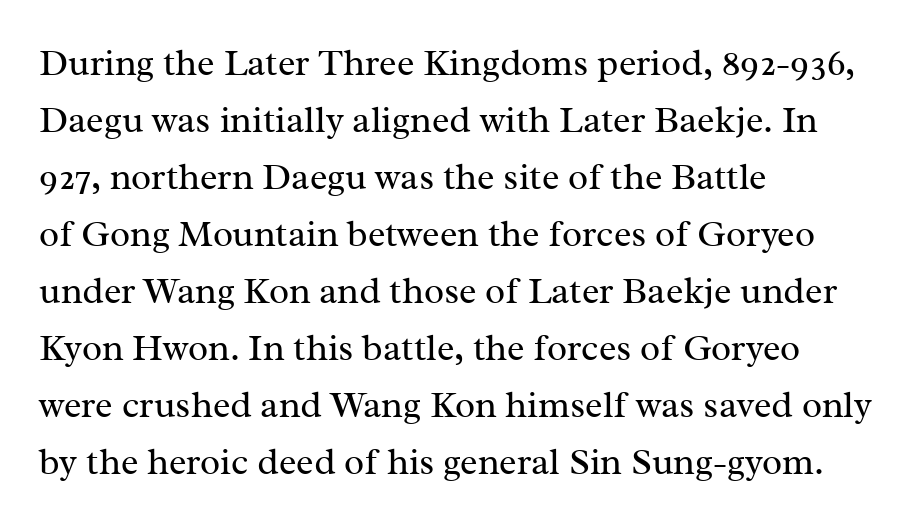
Is the block centered? No — it sits flush against the left margin. Observe the ordinary spacing: letters are neighbours, not strangers. It's the straight-up-and-down kind of type. Compared with a typical body face, this is equally light or lighter still.
